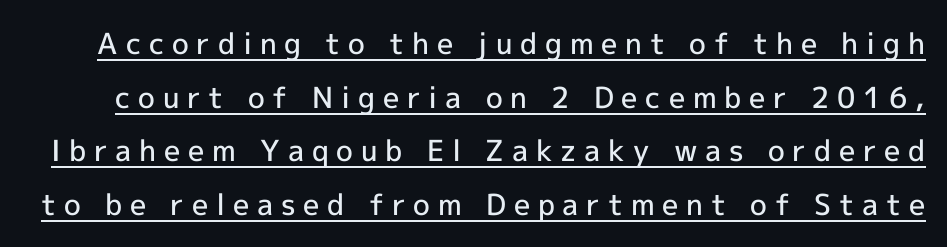
{"serif": "no", "italic": "no", "bold": "semi", "weight": "semibold", "width": "normal", "x_height": "medium", "monospaced": "no", "underline": "yes", "line_spacing_ratio": 1.85, "letter_spacing": "wide", "letter_spacing_em": 0.27, "glyph_px": 29}
